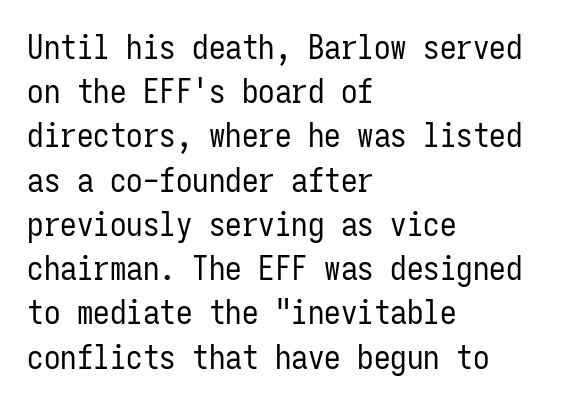
The image shows 33 px regular-weight, condensed sans-serif type, upright, monospaced; set left-aligned, normal line spacing (1.34x), normal letter spacing, not underlined; low stroke contrast and a medium x-height.
